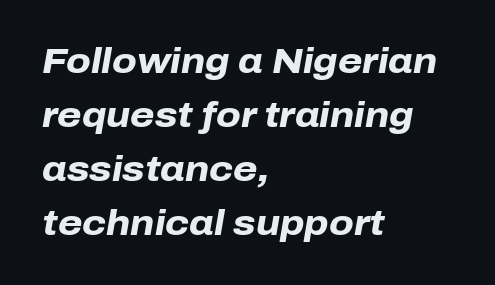
This sample has the flowing, uneven cadence of proportional lettering. Notice how the stems are inclined rather than vertical — that's the hallmark of italics. Students, observe: this is what conventionally led text looks like. Typographic density is high because the face is bold.
